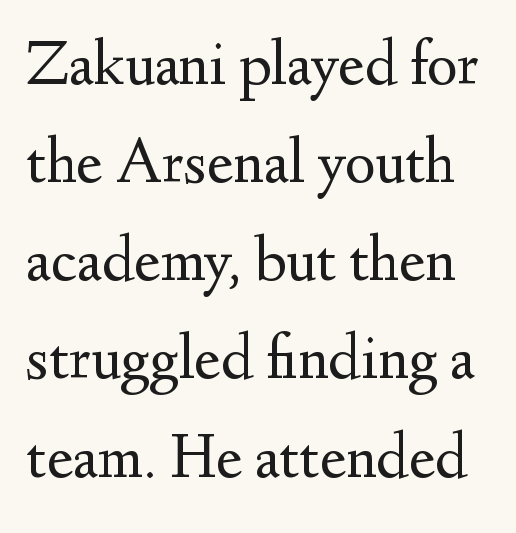
{"serif": "yes", "italic": "no", "bold": "no", "weight": "regular", "width": "normal", "stroke_contrast": "medium", "x_height": "small", "monospaced": "no", "underline": "no", "line_spacing": "normal", "line_spacing_ratio": 1.51, "letter_spacing": "normal", "letter_spacing_em": 0.0, "glyph_px": 65}
